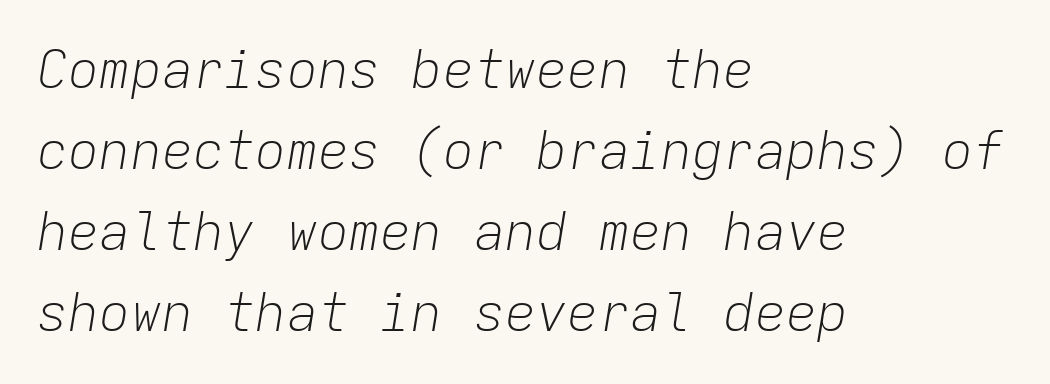
Q: Is the text bold? A: No.
Q: Is the text italic (slanted)? A: Yes, it leans right by about 9 degrees.
Q: Is the text underlined? A: No.
Q: How is the paragraph aligned? A: Left-aligned.
Q: Is the spacing between letters normal or unusually wide? A: Normal.
Q: Is the spacing between lines tight, normal or loose? A: Normal.
Q: Width (condensed, normal, or wide)? A: Normal.
Q: Stroke contrast? A: Low.
Q: x-height? A: Medium.
Q: Monospaced? A: Yes.
